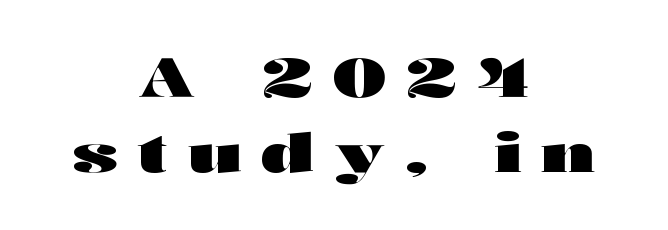
The image shows 54 px heavy, wide type, upright; set centered, normal line spacing (1.39x), unusually wide letter spacing (+0.37 em), not underlined; high stroke contrast and a medium x-height.
